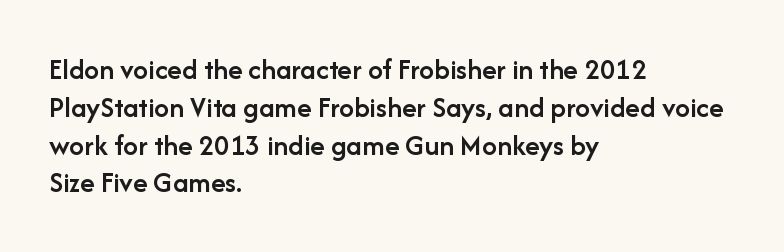
The image shows 30 px semibold sans-serif type, upright; set left-aligned, normal line spacing (1.26x), normal letter spacing, not underlined; low stroke contrast and a medium x-height.
